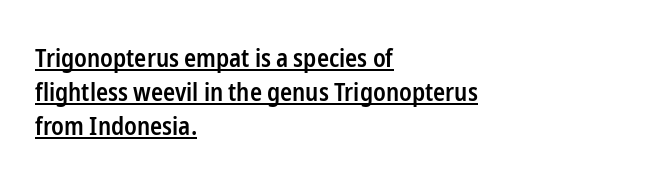
The rendering uses a moderate line-height, typical for paragraphs. Short and long lines alike share a common starting point at left. The type is set solid horizontally, with unmodified tracking. Descenders here cross a horizontal rule under the line. Slightly chunky letters — semibold, I'd say, not full bold.
